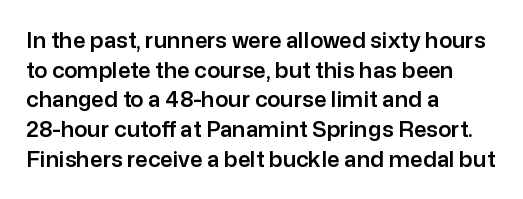
The passage shown stacks its lines at a standard gap. Look at the tracking — it's just the regular setting, nothing added. A typesetter would mark this as roman, not italic. Underlining? Definitely not there. One-word summary of the alignment: left.
